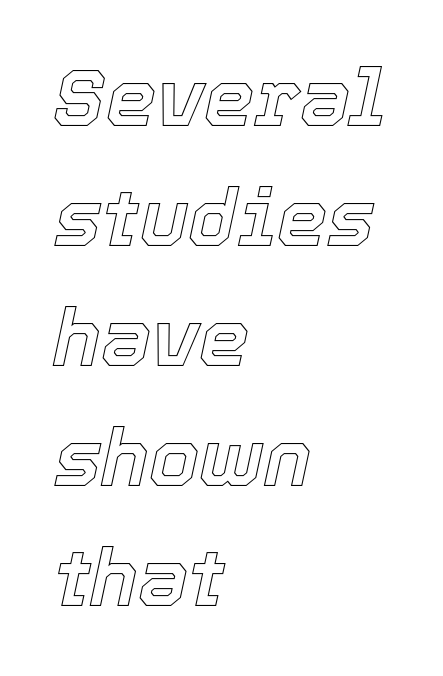
{"italic": "yes", "lean": "right", "slant_degrees": 12, "width": "normal", "x_height": "medium", "monospaced": "no", "underline": "no", "align": "left", "line_spacing": "normal", "line_spacing_ratio": 1.5, "letter_spacing": "normal", "letter_spacing_em": 0.0, "glyph_px": 80}
